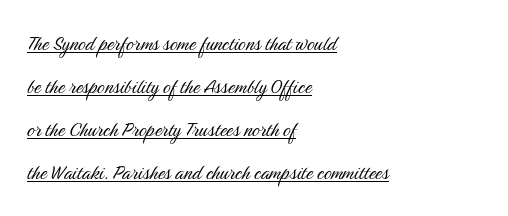
{"bold": "no", "underline": "yes", "align": "left", "line_spacing_ratio": 1.79, "letter_spacing": "normal", "letter_spacing_em": 0.0, "glyph_px": 24}
